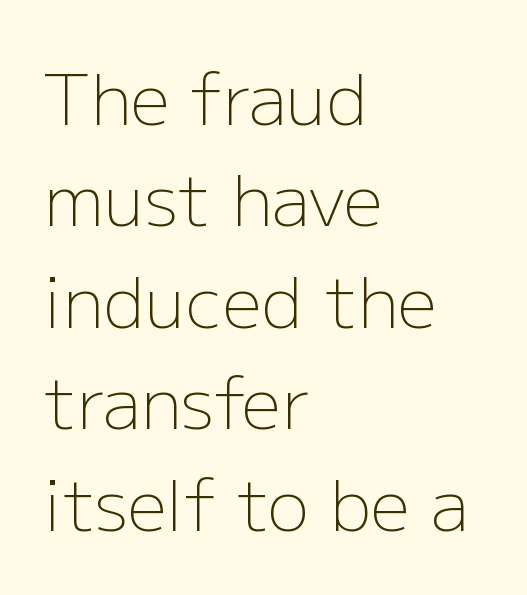
{"serif": "no", "italic": "no", "bold": "no", "weight": "light", "width": "normal", "stroke_contrast": "low", "x_height": "medium", "monospaced": "no", "underline": "no", "align": "left", "line_spacing": "normal", "line_spacing_ratio": 1.45, "letter_spacing": "normal", "letter_spacing_em": 0.0, "glyph_px": 70}
